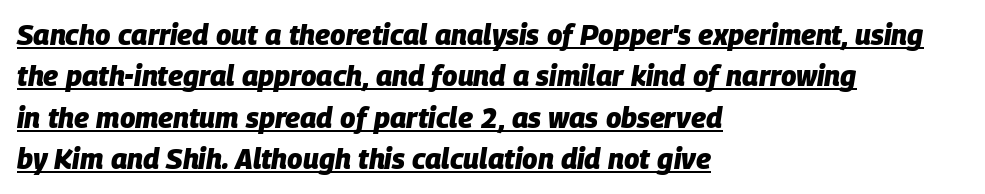
{"italic": "yes", "lean": "right", "slant_degrees": 9, "bold": "yes", "weight": "heavy", "width": "normal", "stroke_contrast": "low", "x_height": "large", "monospaced": "no", "underline": "yes", "align": "left", "line_spacing": "normal", "line_spacing_ratio": 1.48, "letter_spacing": "normal", "letter_spacing_em": 0.0, "glyph_px": 28}
